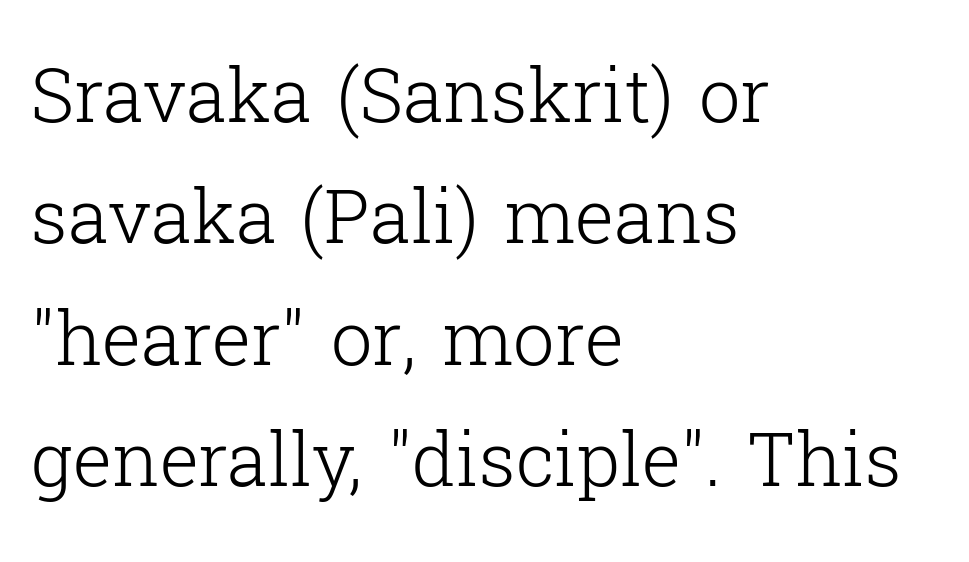
The image shows 74 px light serif type, upright; set left-aligned, normal line spacing (1.64x), normal letter spacing, not underlined; low stroke contrast and a medium x-height.
